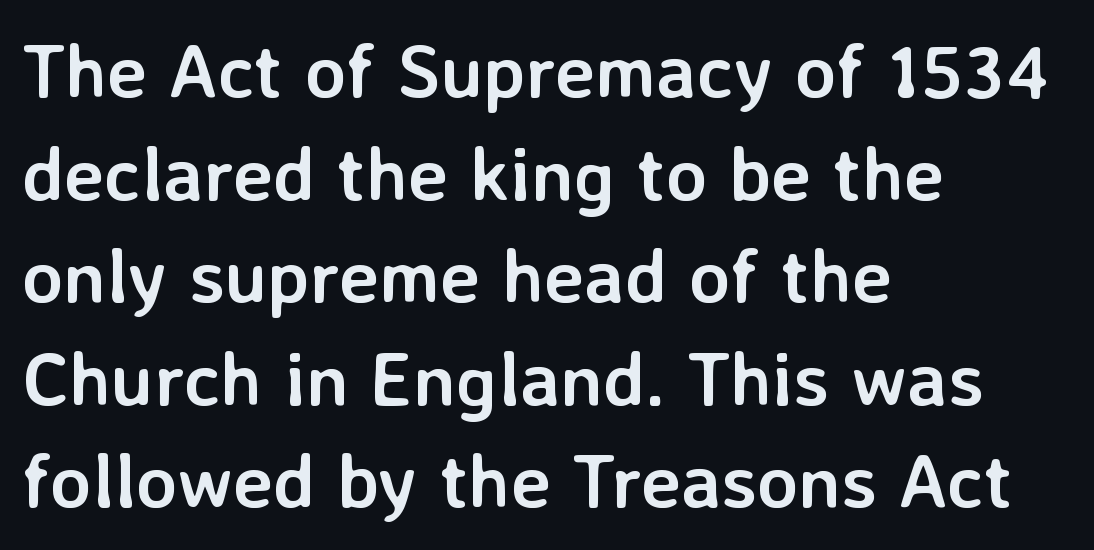
Q: Is the text bold? A: Yes.
Q: Is the text italic (slanted)? A: No, it is upright.
Q: Is the typeface a serif or a sans-serif typeface? A: Sans-serif.
Q: Is the text underlined? A: No.
Q: How is the paragraph aligned? A: Left-aligned.
Q: Is the spacing between letters normal or unusually wide? A: Normal.
Q: Is the spacing between lines tight, normal or loose? A: Normal.
Q: Width (condensed, normal, or wide)? A: Normal.
Q: Stroke contrast? A: Low.
Q: x-height? A: Medium.
Q: Monospaced? A: No.
